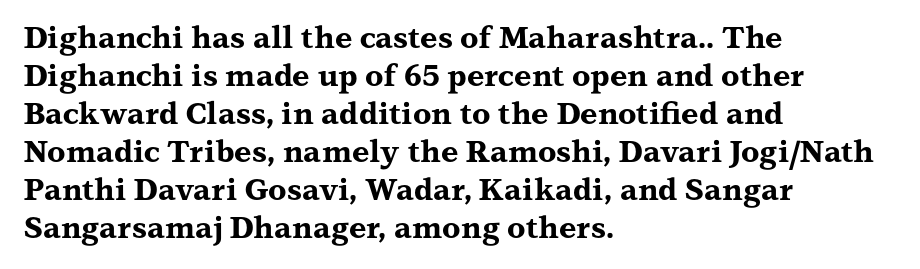
Short and long lines alike share a common starting point at left. Proportional: the letters do not fall into vertical columns. The type family on display is of the serif kind. Is there much room between lines? A standard amount, neither cramped nor airy. Quick note: underline off. Each glyph is drawn with heavy, bold strokes.
